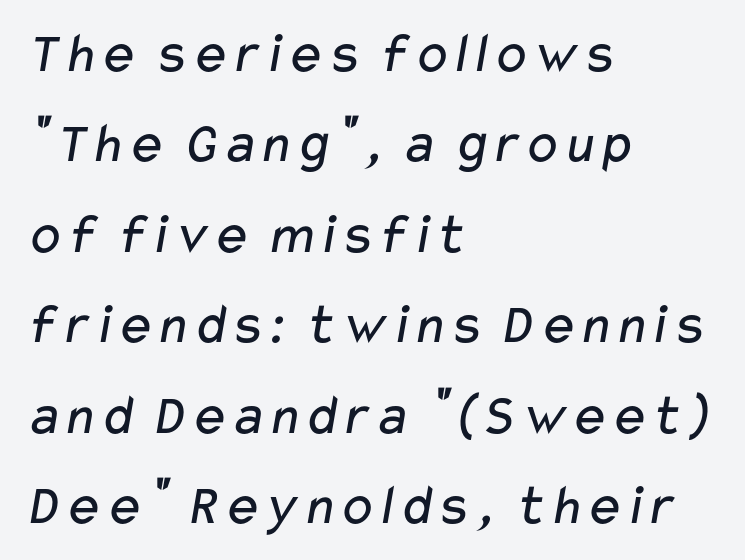
The image shows 58 px regular-weight, wide sans-serif type; set left-aligned, normal line spacing (1.56x), normal letter spacing, not underlined; low stroke contrast and a medium x-height.
